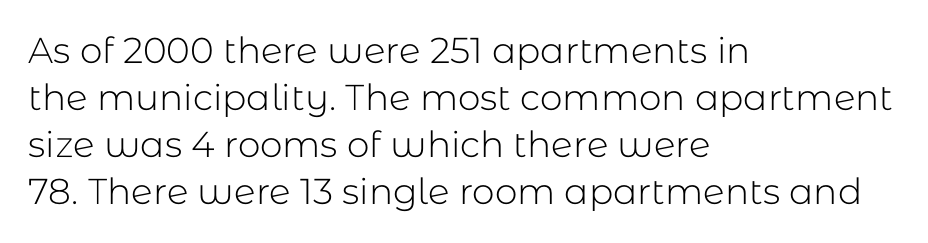
Q: Is the text bold? A: No.
Q: Is the text italic (slanted)? A: No, it is upright.
Q: Is the typeface a serif or a sans-serif typeface? A: Sans-serif.
Q: Is the text underlined? A: No.
Q: How is the paragraph aligned? A: Left-aligned.
Q: Is the spacing between letters normal or unusually wide? A: Normal.
Q: Is the spacing between lines tight, normal or loose? A: Normal.
Q: Width (condensed, normal, or wide)? A: Normal.
Q: Stroke contrast? A: Low.
Q: x-height? A: Medium.
Q: Monospaced? A: No.
